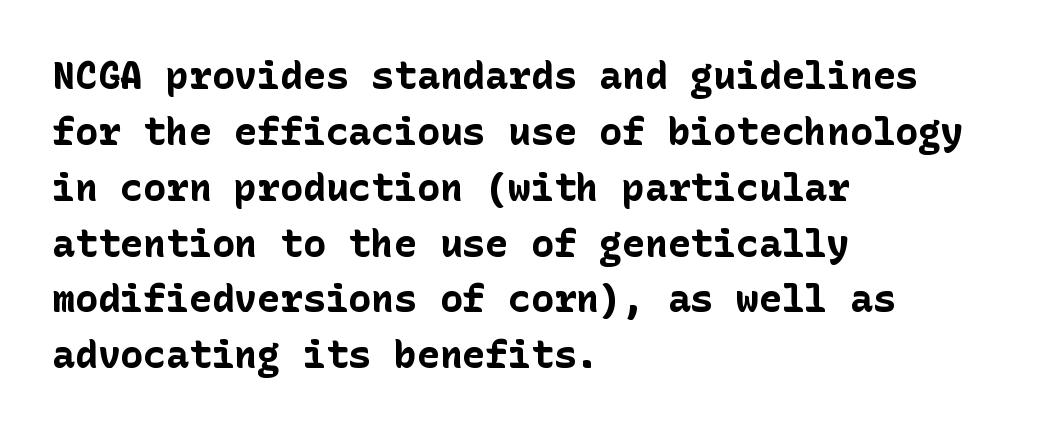
The image shows 38 px bold sans-serif type, upright; set left-aligned, normal line spacing (1.47x), normal letter spacing, not underlined; low stroke contrast and a medium x-height.
